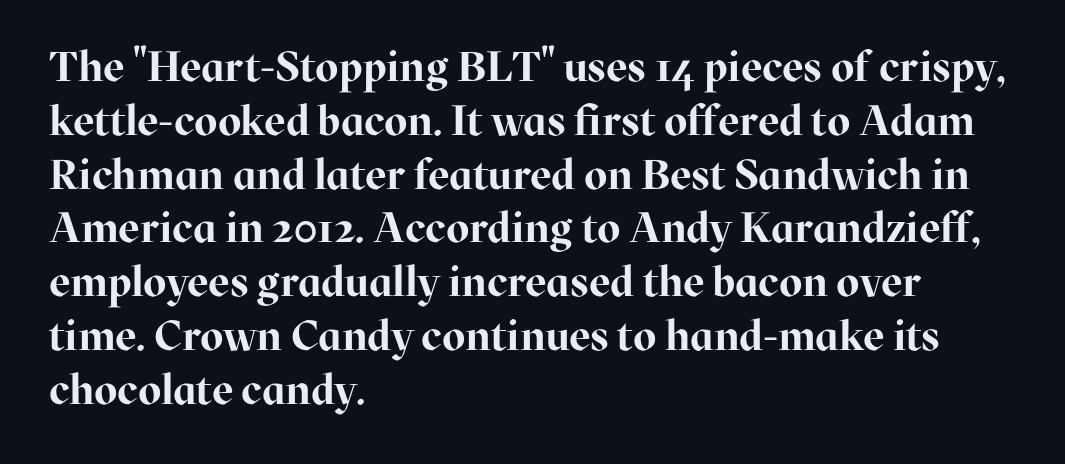
Q: Is the text bold? A: Yes.
Q: Is the text italic (slanted)? A: No, it is upright.
Q: Is the typeface a serif or a sans-serif typeface? A: Serif.
Q: Is the text underlined? A: No.
Q: How is the paragraph aligned? A: Left-aligned.
Q: Is the spacing between letters normal or unusually wide? A: Normal.
Q: Is the spacing between lines tight, normal or loose? A: Normal.
Q: Width (condensed, normal, or wide)? A: Normal.
Q: Stroke contrast? A: High.
Q: x-height? A: Medium.
Q: Monospaced? A: No.
